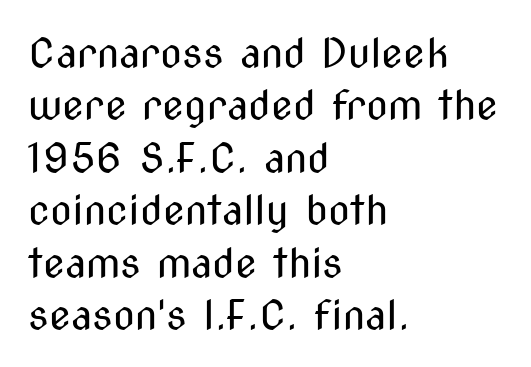
{"serif": "no", "italic": "no", "bold": "no", "weight": "regular", "width": "condensed", "stroke_contrast": "medium", "x_height": "medium", "monospaced": "no", "underline": "no", "align": "left", "line_spacing": "normal", "line_spacing_ratio": 1.31, "letter_spacing": "normal", "letter_spacing_em": 0.0, "glyph_px": 40}
